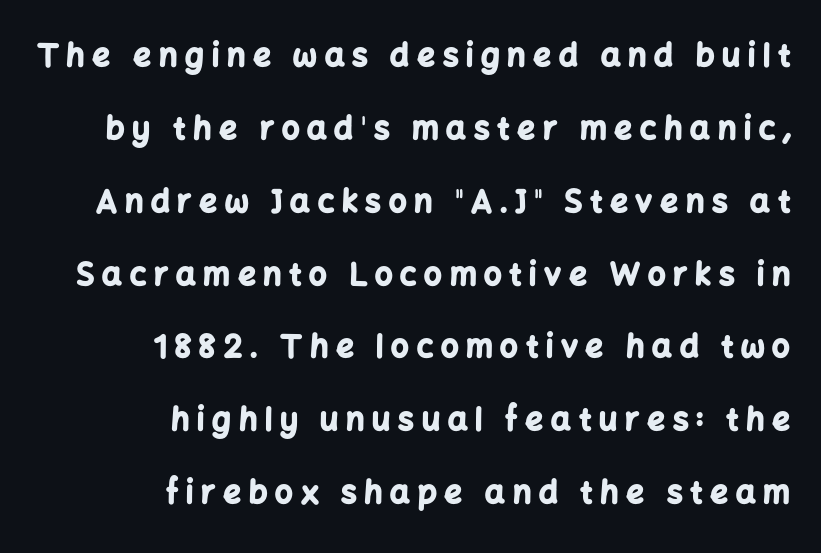
The characters display no serif detailing; their extremities are plain. Every stem runs plumb, perpendicular to the baseline. Caption: bold face, heavy strokes. The zone under the glyphs is completely vacant.
